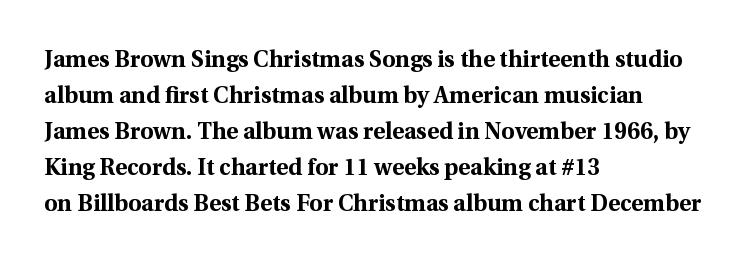
The image shows 23 px bold type, upright; set left-aligned, normal line spacing (1.56x), normal letter spacing, not underlined.
